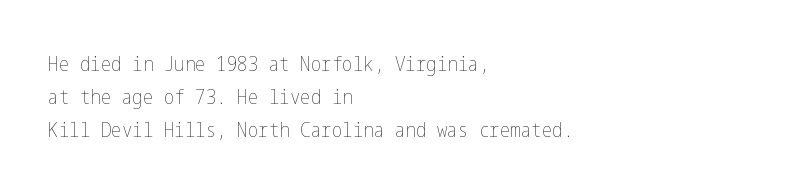
The image shows 21 px text type, upright; set left-aligned, normal line spacing (1.58x), normal letter spacing, not underlined.
